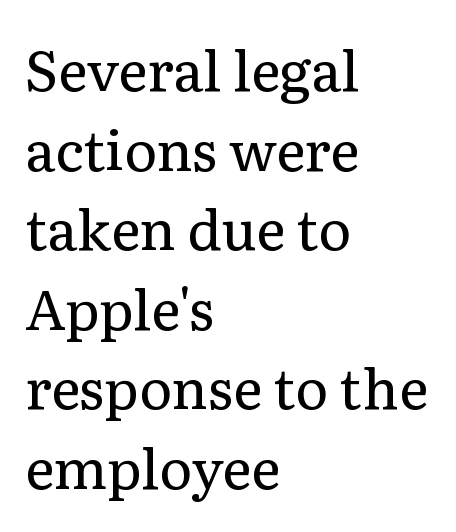
Q: Is the text bold? A: No.
Q: Is the text italic (slanted)? A: No, it is upright.
Q: Is the typeface a serif or a sans-serif typeface? A: Serif.
Q: Is the text underlined? A: No.
Q: How is the paragraph aligned? A: Left-aligned.
Q: Is the spacing between letters normal or unusually wide? A: Normal.
Q: Is the spacing between lines tight, normal or loose? A: Normal.
Q: Width (condensed, normal, or wide)? A: Normal.
Q: Stroke contrast? A: Low.
Q: x-height? A: Medium.
Q: Monospaced? A: No.
